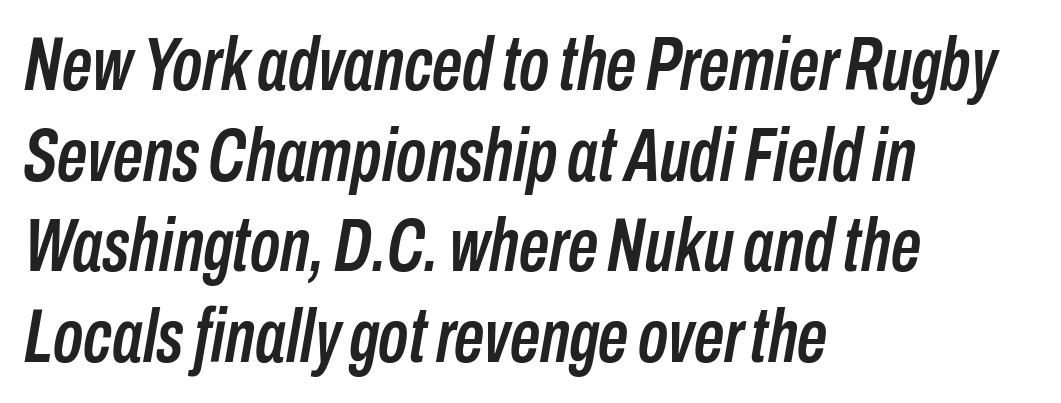
The image shows 75 px condensed type, italic (leaning right); set left-aligned, line spacing 1.21x, normal letter spacing, not underlined; low stroke contrast and a medium x-height.
